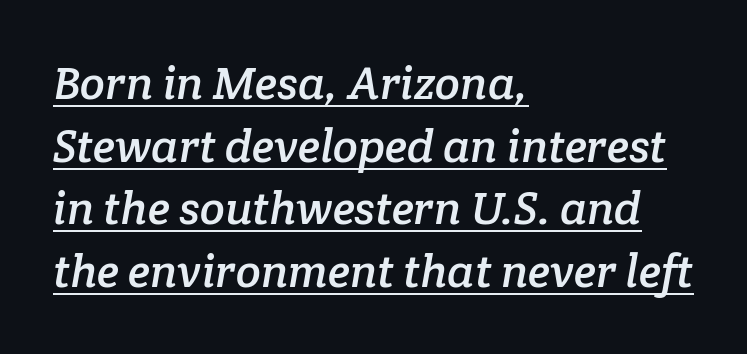
The image shows 46 px serif type; set left-aligned, normal line spacing (1.36x), normal letter spacing, underlined; low stroke contrast and a medium x-height.
